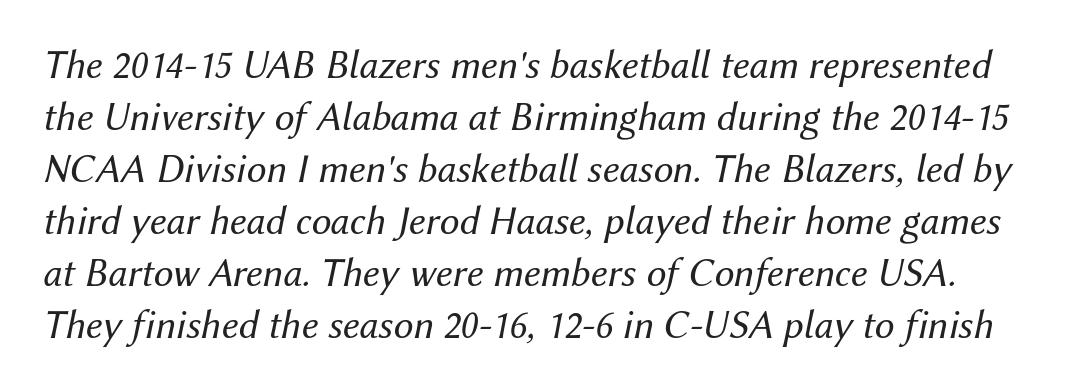
Q: Is the text bold? A: No.
Q: Is the text italic (slanted)? A: Yes, it leans right by about 12 degrees.
Q: Is the text underlined? A: No.
Q: Is the spacing between letters normal or unusually wide? A: Normal.
Q: Is the spacing between lines tight, normal or loose? A: Normal.
Q: Width (condensed, normal, or wide)? A: Normal.
Q: Stroke contrast? A: Medium.
Q: x-height? A: Medium.
Q: Monospaced? A: No.
